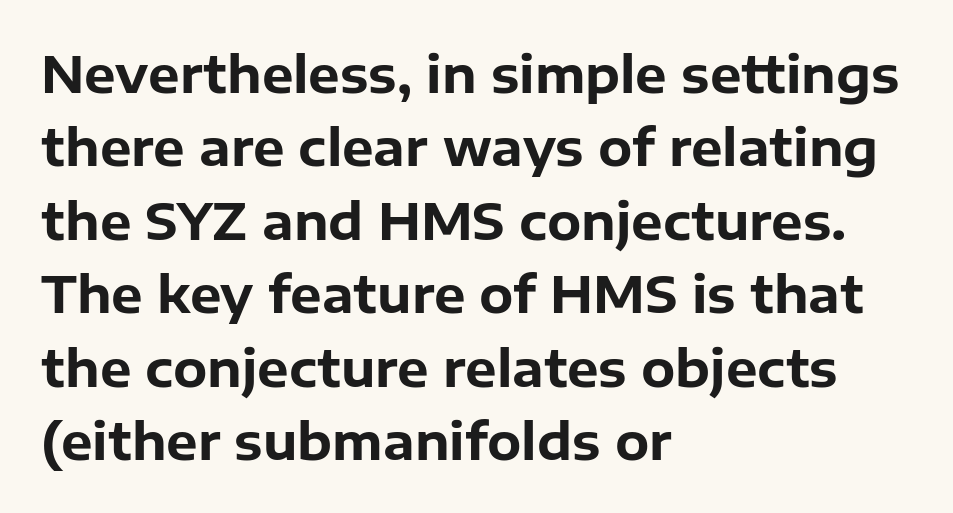
{"serif": "no", "italic": "no", "bold": "yes", "weight": "bold", "width": "normal", "stroke_contrast": "low", "x_height": "medium", "monospaced": "no", "underline": "no", "align": "left", "line_spacing": "normal", "line_spacing_ratio": 1.47, "letter_spacing": "normal", "letter_spacing_em": 0.0, "glyph_px": 50}
